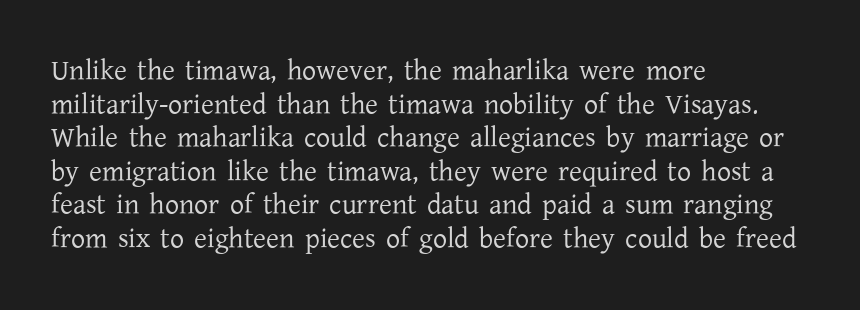
Q: Is the text bold? A: No.
Q: Is the text italic (slanted)? A: No, it is upright.
Q: Is the typeface a serif or a sans-serif typeface? A: Serif.
Q: Is the text underlined? A: No.
Q: How is the paragraph aligned? A: Left-aligned.
Q: Is the spacing between letters normal or unusually wide? A: Normal.
Q: Width (condensed, normal, or wide)? A: Normal.
Q: Stroke contrast? A: Low.
Q: x-height? A: Medium.
Q: Monospaced? A: No.
